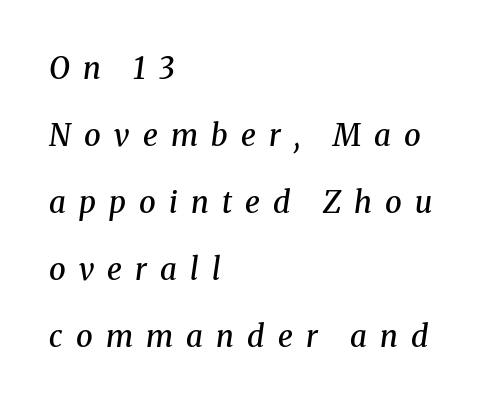
The image shows 30 px semibold serif type, italic (leaning right); set left-aligned, loose line spacing (2.23x), unusually wide letter spacing (+0.44 em), not underlined; medium stroke contrast and a medium x-height.
